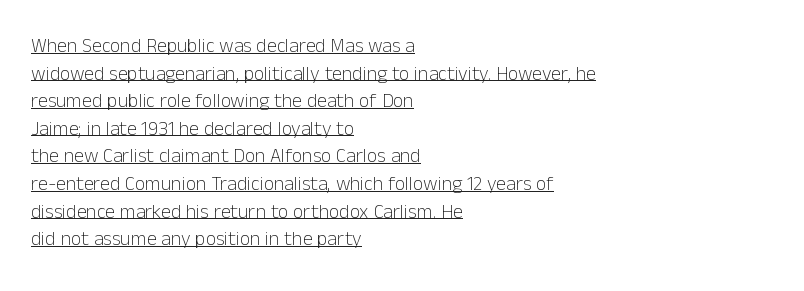
Q: Is the text bold? A: No.
Q: Is the text italic (slanted)? A: No, it is upright.
Q: Is the text underlined? A: Yes.
Q: How is the paragraph aligned? A: Left-aligned.
Q: Is the spacing between letters normal or unusually wide? A: Normal.
Q: Is the spacing between lines tight, normal or loose? A: Normal.
